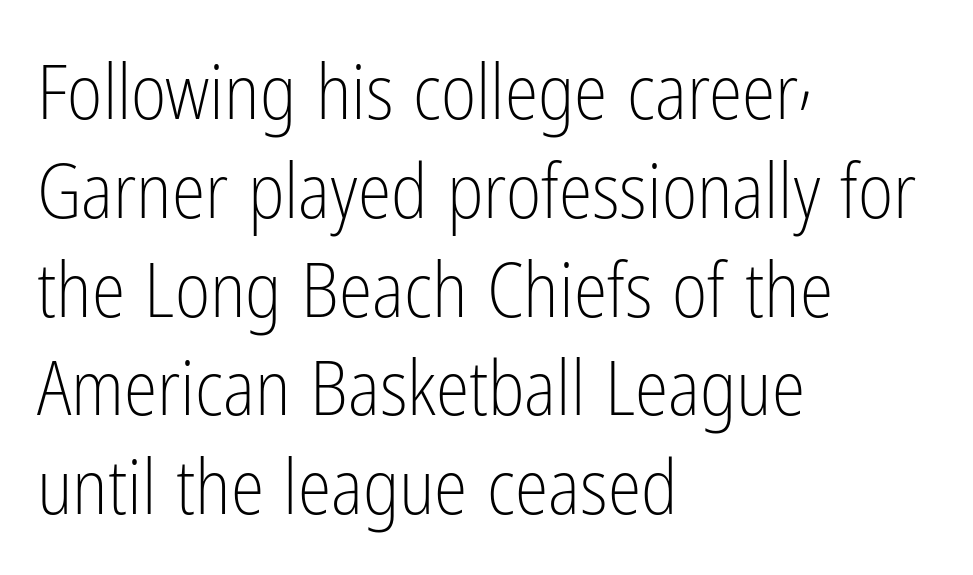
{"serif": "no", "italic": "no", "bold": "no", "weight": "light", "width": "condensed", "stroke_contrast": "low", "x_height": "medium", "monospaced": "no", "underline": "no", "align": "left", "line_spacing": "normal", "line_spacing_ratio": 1.3, "letter_spacing": "normal", "letter_spacing_em": 0.0, "glyph_px": 76}
